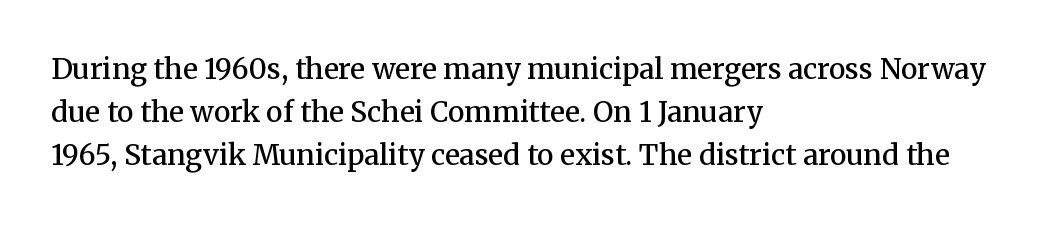
Q: Is the text bold? A: Semi-bold.
Q: Is the text italic (slanted)? A: No, it is upright.
Q: Is the typeface a serif or a sans-serif typeface? A: Serif.
Q: Is the text underlined? A: No.
Q: How is the paragraph aligned? A: Left-aligned.
Q: Is the spacing between letters normal or unusually wide? A: Normal.
Q: Is the spacing between lines tight, normal or loose? A: Normal.
Q: Width (condensed, normal, or wide)? A: Normal.
Q: Stroke contrast? A: Medium.
Q: x-height? A: Medium.
Q: Monospaced? A: No.
